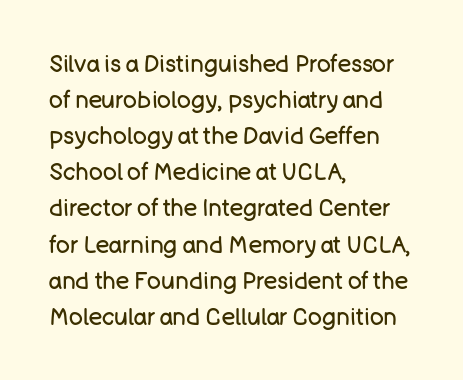
Q: Is the text bold? A: No.
Q: Is the text italic (slanted)? A: No, it is upright.
Q: Is the text underlined? A: No.
Q: How is the paragraph aligned? A: Left-aligned.
Q: Is the spacing between letters normal or unusually wide? A: Normal.
Q: Is the spacing between lines tight, normal or loose? A: Normal.
